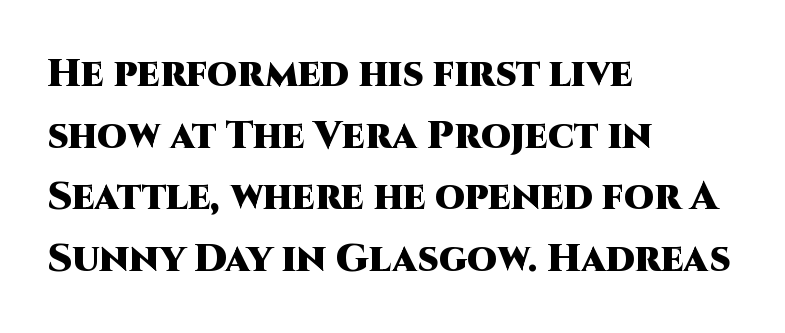
{"serif": "no", "italic": "no", "bold": "yes", "weight": "heavy", "width": "normal", "stroke_contrast": "high", "x_height": "large", "monospaced": "no", "underline": "no", "align": "left", "line_spacing": "normal", "line_spacing_ratio": 1.58, "letter_spacing": "normal", "letter_spacing_em": 0.0, "glyph_px": 39}
